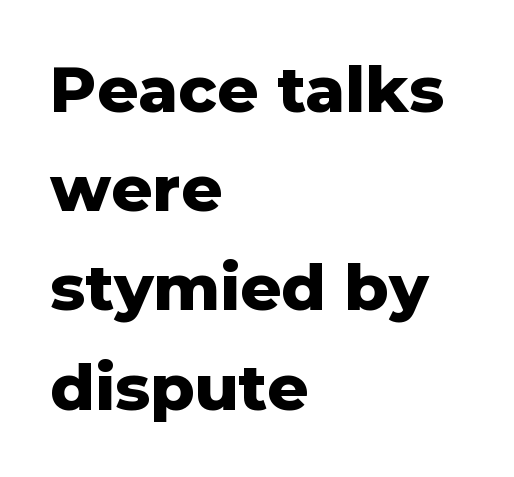
{"serif": "no", "italic": "no", "bold": "yes", "weight": "heavy", "width": "normal", "stroke_contrast": "low", "x_height": "medium", "monospaced": "no", "underline": "no", "align": "left", "line_spacing": "normal", "line_spacing_ratio": 1.55, "letter_spacing": "normal", "letter_spacing_em": 0.0, "glyph_px": 64}
